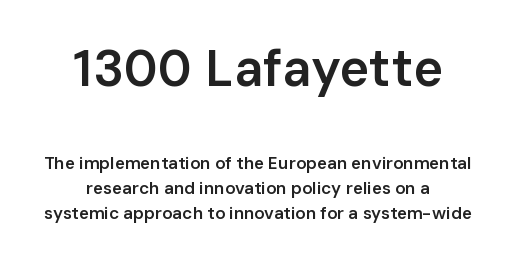
Q: Is the text bold? A: Semi-bold.
Q: Is the text italic (slanted)? A: No, it is upright.
Q: Is the typeface a serif or a sans-serif typeface? A: Sans-serif.
Q: Is the text underlined? A: No.
Q: How is the paragraph aligned? A: Centered.
Q: Is the spacing between letters normal or unusually wide? A: Normal.
Q: Is the spacing between lines tight, normal or loose? A: Normal.
Q: Which block of text is set in a larger size, the first (top) or the second (bottom)? A: The first (top) one.
Q: Width (condensed, normal, or wide)? A: Normal.
Q: Stroke contrast? A: Low.
Q: x-height? A: Medium.
Q: Monospaced? A: No.
